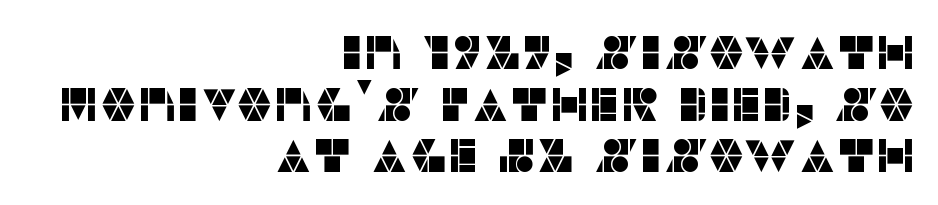
Is there much room between lines? No — they nearly touch. Honestly, the letter spacing is just normal — you wouldn't notice it. The type sits square on the baseline with zero lean. Unmarked baselines from the first word to the last. What kind of face is this? One without serifs — a sans.
